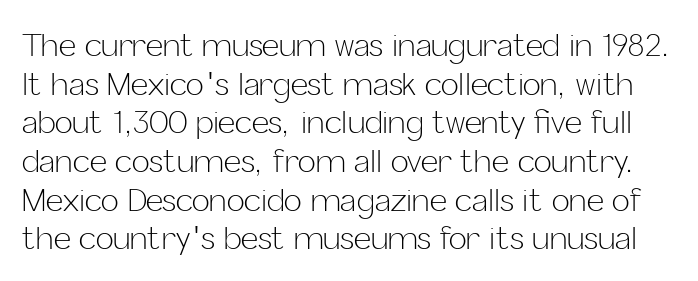
The image shows 30 px light sans-serif type, upright; set normal line spacing (1.29x), normal letter spacing, not underlined; low stroke contrast and a medium x-height.
